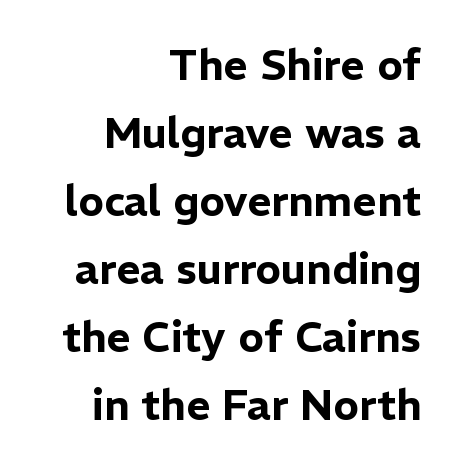
{"serif": "no", "italic": "no", "width": "normal", "stroke_contrast": "low", "x_height": "medium", "monospaced": "no", "underline": "no", "align": "right", "line_spacing": "normal", "line_spacing_ratio": 1.62, "letter_spacing": "normal", "letter_spacing_em": 0.0, "glyph_px": 42}
